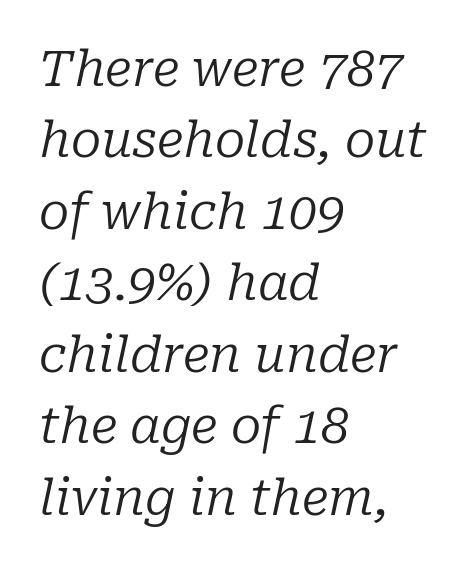
{"serif": "yes", "italic": "yes", "lean": "right", "slant_degrees": 10, "bold": "no", "weight": "regular", "width": "normal", "stroke_contrast": "low", "x_height": "medium", "monospaced": "no", "underline": "no", "align": "left", "line_spacing": "normal", "line_spacing_ratio": 1.43, "letter_spacing": "normal", "letter_spacing_em": 0.0, "glyph_px": 50}
